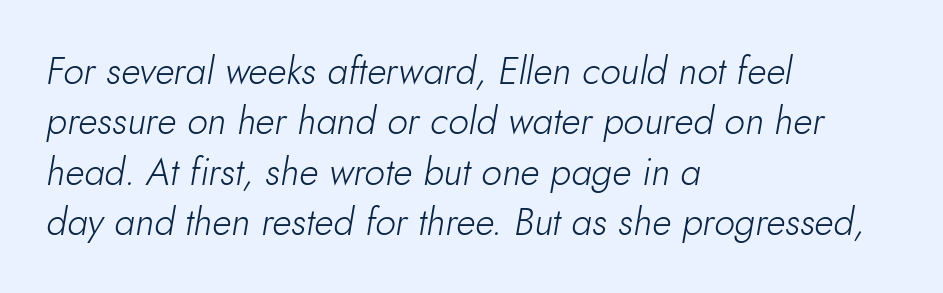
{"italic": "yes", "lean": "right", "slant_degrees": 10, "bold": "no", "weight": "light", "width": "normal", "stroke_contrast": "low", "x_height": "small", "monospaced": "no", "underline": "no", "align": "left", "line_spacing": "normal", "line_spacing_ratio": 1.36, "letter_spacing": "normal", "letter_spacing_em": 0.0, "glyph_px": 37}
